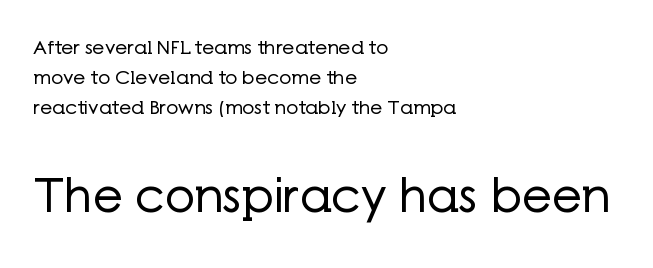
{"serif": "no", "italic": "no", "bold": "no", "weight": "regular", "width": "normal", "stroke_contrast": "low", "x_height": "medium", "monospaced": "no", "underline": "no", "align": "left", "line_spacing": "normal", "line_spacing_ratio": 1.59, "letter_spacing": "normal", "letter_spacing_em": 0.0, "larger_block": "second", "size_ratio": 2.47, "glyph_px": 47}
